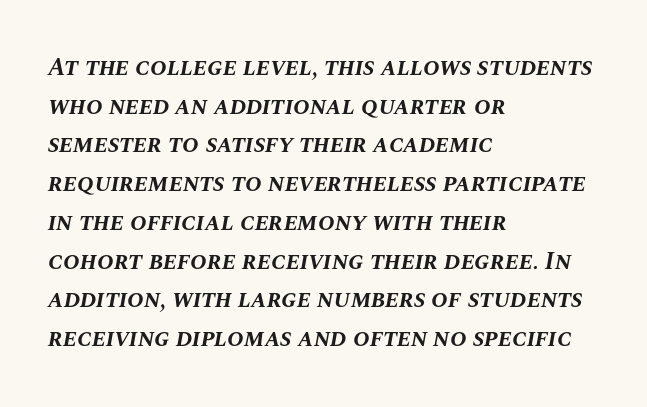
Check the space under the baseline: it is left empty. Caption: standard tracking, unaltered. Slanted lettering throughout. Thick stems and heavy bowls — unmistakably bold. The ragged edge is on the right, which tells us the setting is flush left. The line-height multiplier appears to be the usual default.
